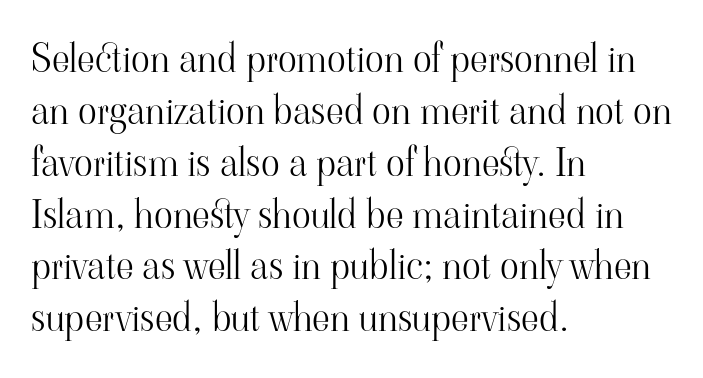
The image shows 39 px light serif type, upright; set left-aligned, normal line spacing (1.33x), normal letter spacing, not underlined; high stroke contrast and a small x-height.
